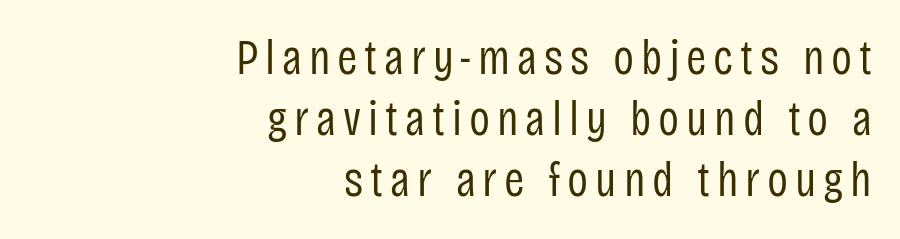
{"serif": "no", "italic": "no", "bold": "no", "weight": "regular", "width": "condensed", "stroke_contrast": "low", "x_height": "large", "monospaced": "no", "underline": "no", "align": "right", "line_spacing": "normal", "line_spacing_ratio": 1.25, "glyph_px": 49}
